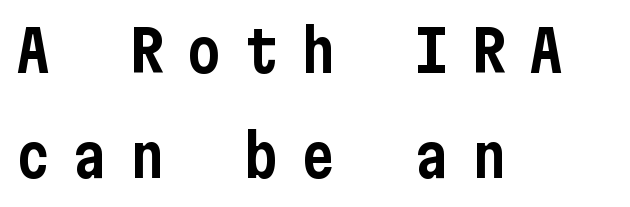
I'd call this a sans setting — the letters go barefoot. A clean baseline with only descenders dipping below it. The typesetter chose a ragged-right arrangement here. How are the letters spaced? Widely, with obvious added tracking. Italic: no, the glyphs are upright roman.
